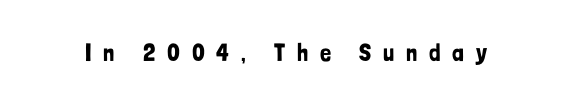
{"italic": "no", "underline": "no", "letter_spacing": "wide", "letter_spacing_em": 0.47, "glyph_px": 25}
